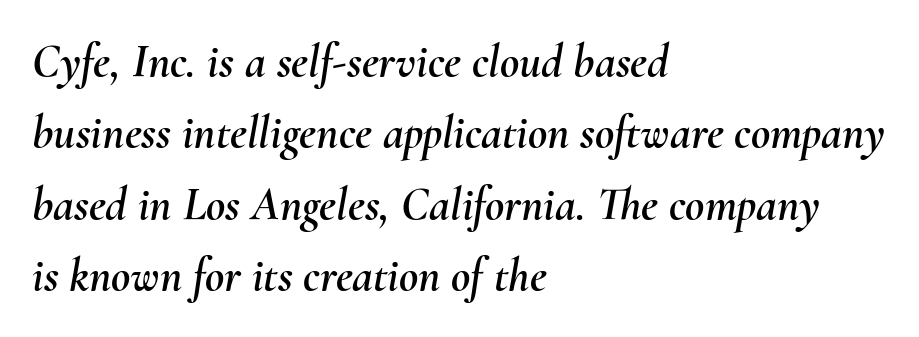
The compositor pushed each line to the left boundary. Rendered with sloped, italic letterforms. Underline: absent. Is there much room between lines? A standard amount, neither cramped nor airy.
